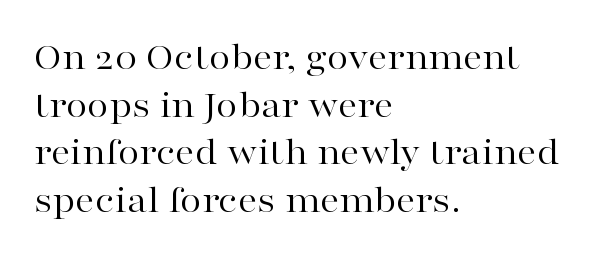
The letterforms sit shoulder to shoulder at normal distance. The typesetter chose a ragged-right arrangement here. The typeface chosen for these lines features serifs. Do the characters align in a grid? No, the font is proportional. The baseline area is clear.
